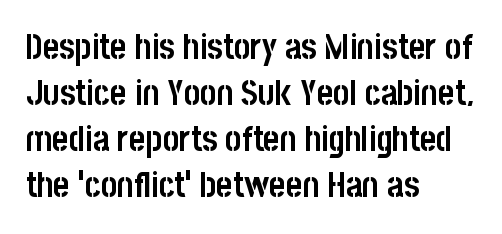
The image shows 35 px semibold, condensed sans-serif type, upright; set left-aligned, normal line spacing (1.31x), normal letter spacing, not underlined; low stroke contrast and a large x-height.
